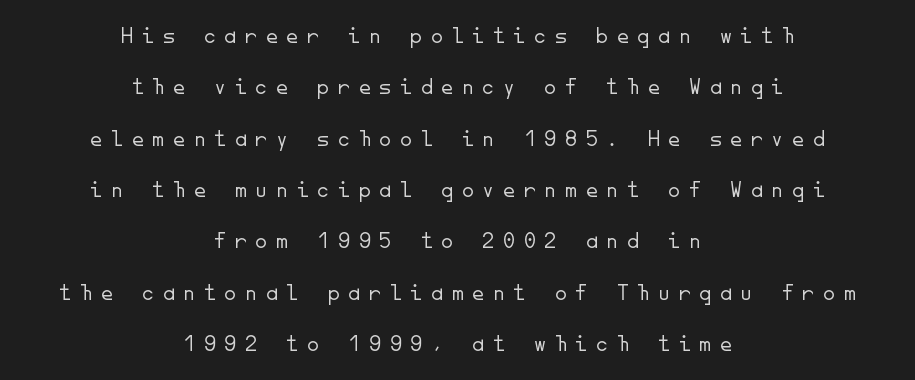
{"italic": "no", "bold": "no", "underline": "no", "align": "center", "line_spacing": "loose", "line_spacing_ratio": 2.14, "letter_spacing": "wide", "letter_spacing_em": 0.36, "glyph_px": 24}
